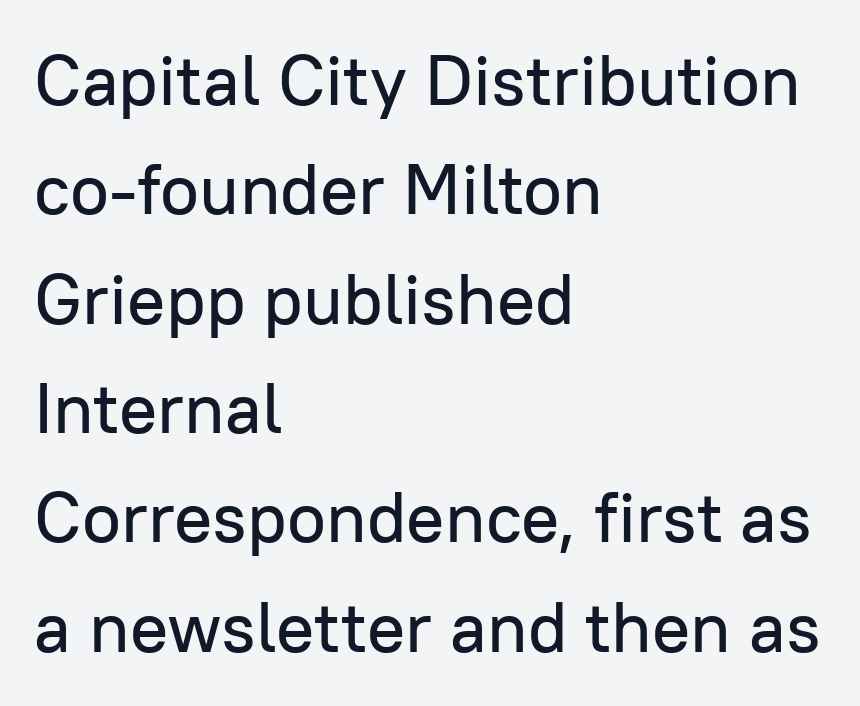
If you measured baseline to baseline, you'd find a middling distance. Beneath every word, the page is bare. The face used here is rendered with its standard letterfit. Which margin do the lines hug? The left one — the right edge is uneven. The face used here is proportionally spaced, like ordinary book or web type.
